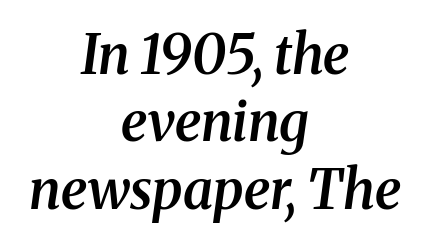
The image shows 54 px semibold serif type, italic (leaning right); set centered, normal line spacing (1.25x), normal letter spacing, not underlined; medium stroke contrast and a medium x-height.
